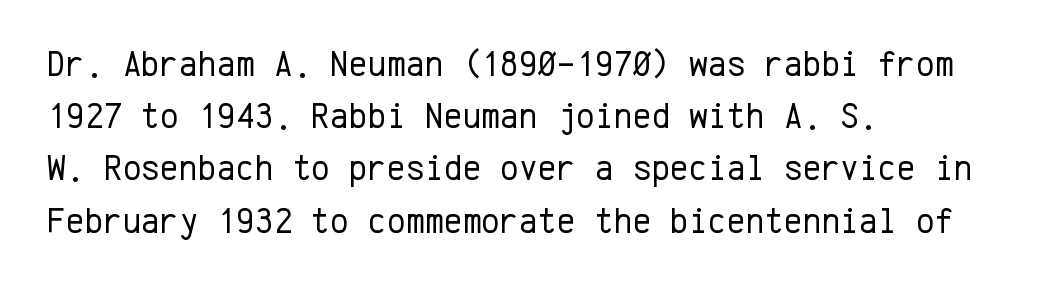
The image shows 36 px regular-weight sans-serif type, upright, monospaced; set left-aligned, normal line spacing (1.45x), normal letter spacing, not underlined; low stroke contrast and a medium x-height.
